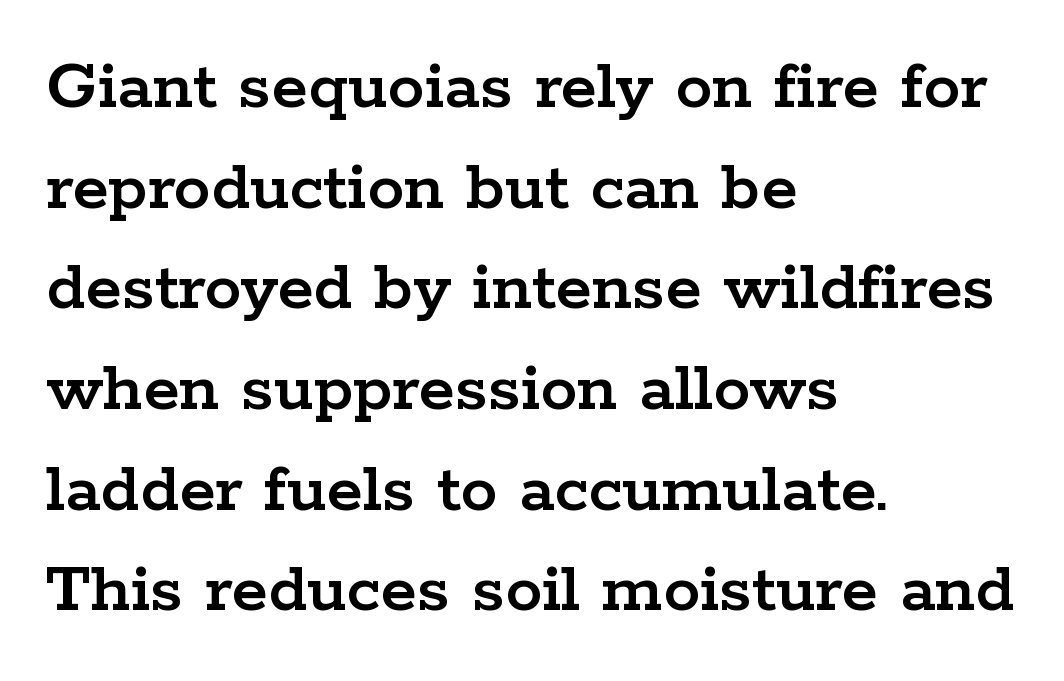
Q: Is the text italic (slanted)? A: No, it is upright.
Q: Is the typeface a serif or a sans-serif typeface? A: Serif.
Q: Is the text underlined? A: No.
Q: How is the paragraph aligned? A: Left-aligned.
Q: Is the spacing between letters normal or unusually wide? A: Normal.
Q: Is the spacing between lines tight, normal or loose? A: Normal.
Q: Width (condensed, normal, or wide)? A: Wide.
Q: Stroke contrast? A: Low.
Q: x-height? A: Medium.
Q: Monospaced? A: No.
